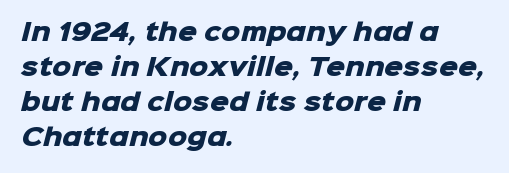
Q: Is the text bold? A: Yes.
Q: Is the text underlined? A: No.
Q: How is the paragraph aligned? A: Left-aligned.
Q: Is the spacing between letters normal or unusually wide? A: Normal.
Q: Is the spacing between lines tight, normal or loose? A: Normal.
